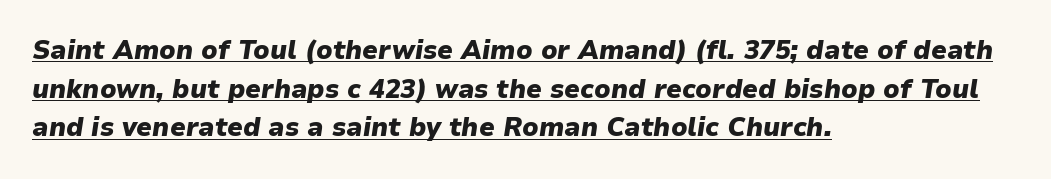
The image shows 26 px bold type, italic (leaning right); set left-aligned, normal line spacing (1.49x), normal letter spacing, underlined.
